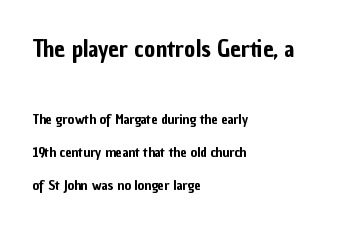
Horizontal bands of white between lines are thick stripes. A roman cut, with each character standing at attention. The emphasis by scale lands on block number one, above. The glyphs are unaccompanied by any horizontal stroke below them. Here the glyphs are tracked normally, forming tight word shapes.
